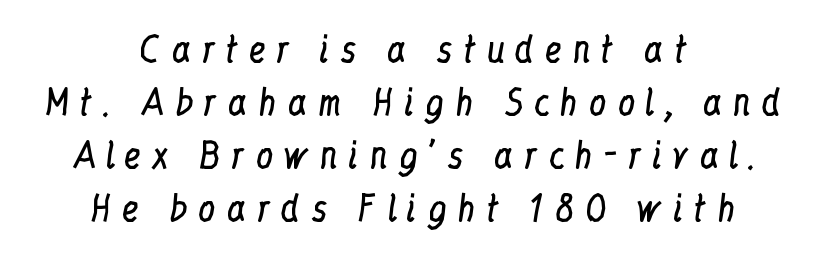
A typesetter would call this leading conventional body-copy spacing. Do the characters align in a grid? No, the font is proportional. The strip under each line holds only bare page. These lines are centered, leaving both edges ragged.
